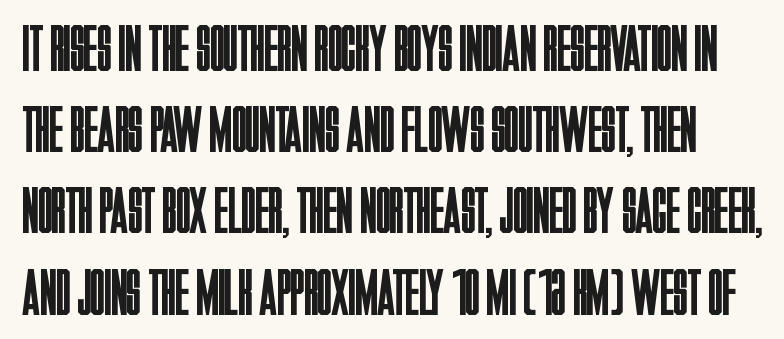
{"serif": "no", "italic": "no", "bold": "no", "weight": "regular", "width": "condensed", "stroke_contrast": "low", "x_height": "large", "monospaced": "no", "underline": "no", "line_spacing": "normal", "line_spacing_ratio": 1.25, "letter_spacing": "normal", "letter_spacing_em": 0.0, "glyph_px": 65}
